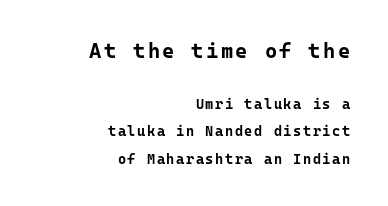
The image shows 21 px bold type, upright; set right-aligned, loose line spacing (1.96x), not underlined; the first (top) block is 1.5x larger.
